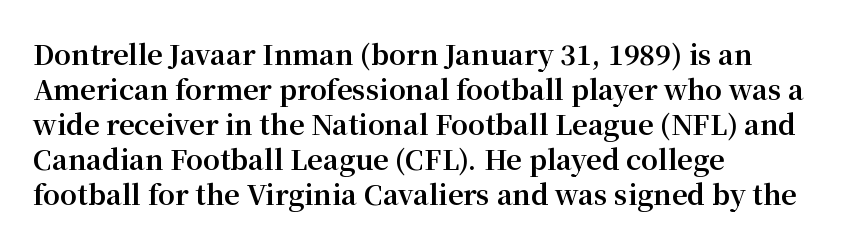
{"italic": "no", "bold": "yes", "underline": "no", "align": "left", "line_spacing": "normal", "line_spacing_ratio": 1.3, "letter_spacing": "normal", "letter_spacing_em": 0.0, "glyph_px": 27}
